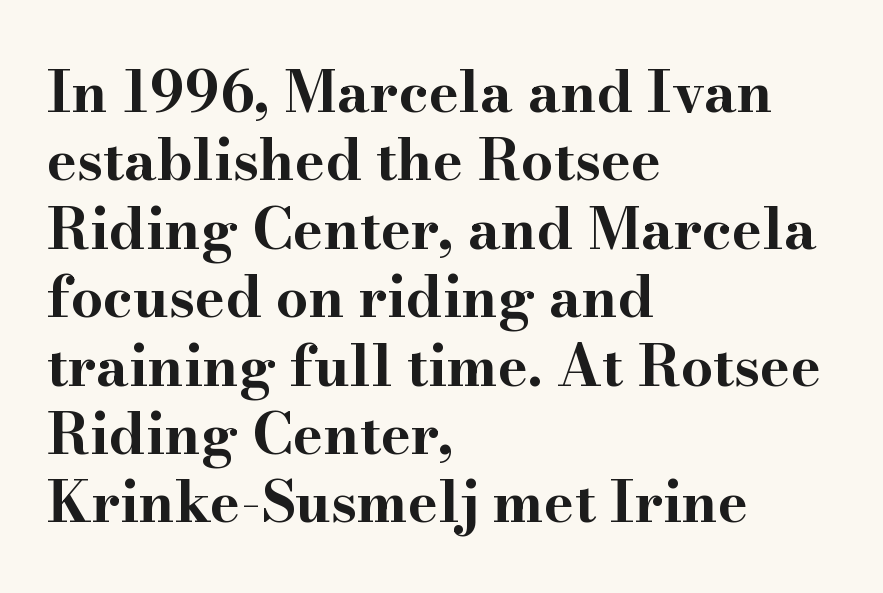
{"serif": "yes", "italic": "no", "bold": "yes", "weight": "bold", "width": "wide", "stroke_contrast": "high", "x_height": "small", "monospaced": "no", "underline": "no", "align": "left", "line_spacing_ratio": 1.2, "letter_spacing": "normal", "letter_spacing_em": 0.0, "glyph_px": 57}
